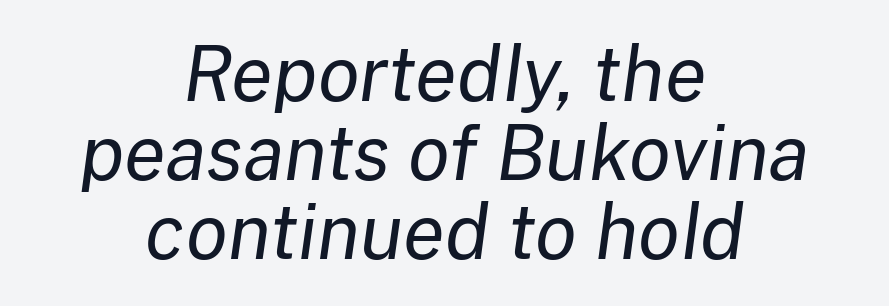
{"italic": "yes", "lean": "right", "slant_degrees": 8, "bold": "no", "weight": "regular", "width": "normal", "stroke_contrast": "low", "x_height": "medium", "monospaced": "no", "underline": "no", "align": "center", "line_spacing": "tight", "line_spacing_ratio": 1.04, "letter_spacing": "normal", "letter_spacing_em": 0.0, "glyph_px": 76}
